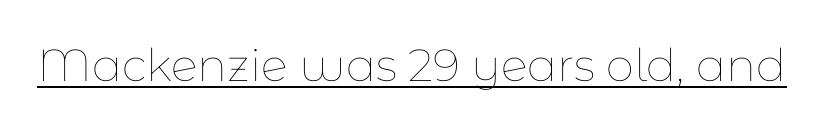
The passage shown is not bold in any degree. Note the varied advance widths — an 'i' is clearly narrower than an 'm'. Each word holds together tightly as a unit, with standard inter-letter gaps. Upright lettering throughout. Descenders here cross a horizontal rule under the line.
